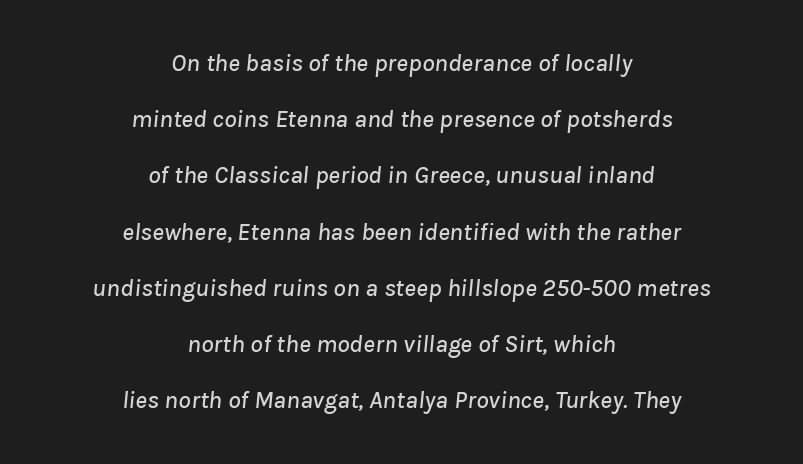
The image shows 25 px text type, italic (leaning right); set centered, loose line spacing (2.25x), normal letter spacing, not underlined.
